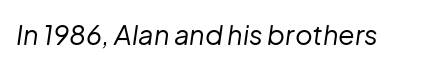
The image shows 27 px text type, italic (leaning right); set normal letter spacing, not underlined.
